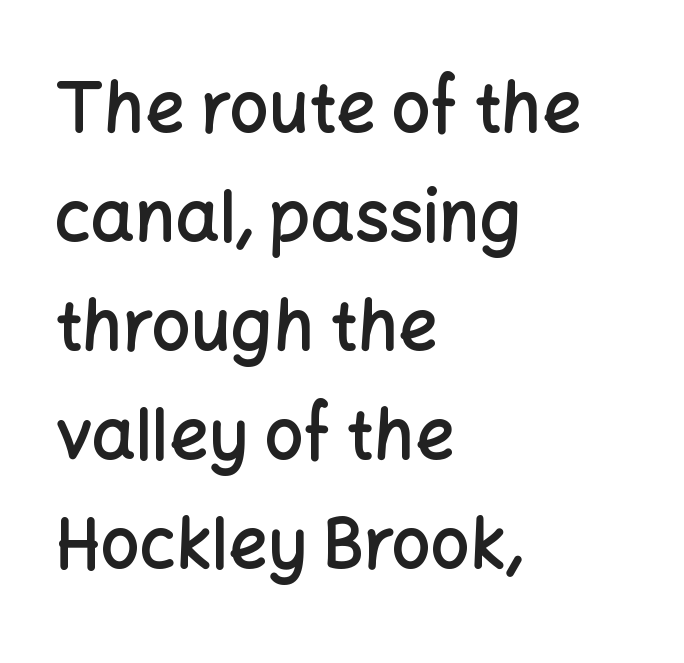
{"serif": "no", "italic": "no", "bold": "semi", "weight": "semibold", "width": "normal", "stroke_contrast": "low", "x_height": "medium", "monospaced": "no", "underline": "no", "align": "left", "line_spacing": "normal", "line_spacing_ratio": 1.58, "letter_spacing": "normal", "letter_spacing_em": 0.0, "glyph_px": 69}
